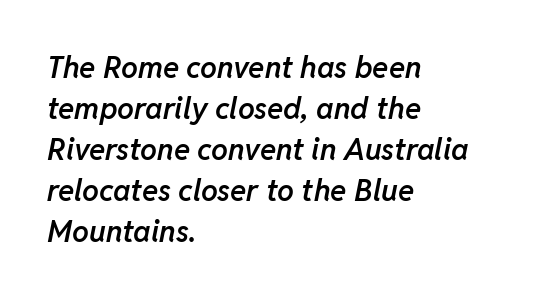
Q: Is the text bold? A: Semi-bold.
Q: Is the text italic (slanted)? A: Yes, it leans right by about 11 degrees.
Q: Is the text underlined? A: No.
Q: How is the paragraph aligned? A: Left-aligned.
Q: Is the spacing between letters normal or unusually wide? A: Normal.
Q: Is the spacing between lines tight, normal or loose? A: Normal.
Q: Width (condensed, normal, or wide)? A: Normal.
Q: Stroke contrast? A: Low.
Q: x-height? A: Medium.
Q: Monospaced? A: No.
